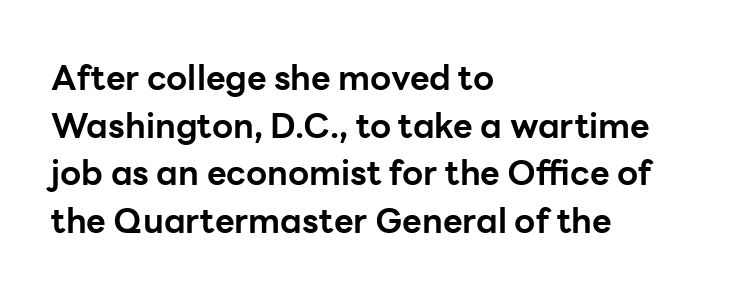
Q: Is the text bold? A: Yes.
Q: Is the text italic (slanted)? A: No, it is upright.
Q: Is the typeface a serif or a sans-serif typeface? A: Sans-serif.
Q: Is the text underlined? A: No.
Q: How is the paragraph aligned? A: Left-aligned.
Q: Is the spacing between letters normal or unusually wide? A: Normal.
Q: Is the spacing between lines tight, normal or loose? A: Normal.
Q: Width (condensed, normal, or wide)? A: Normal.
Q: Stroke contrast? A: Low.
Q: x-height? A: Medium.
Q: Monospaced? A: No.
